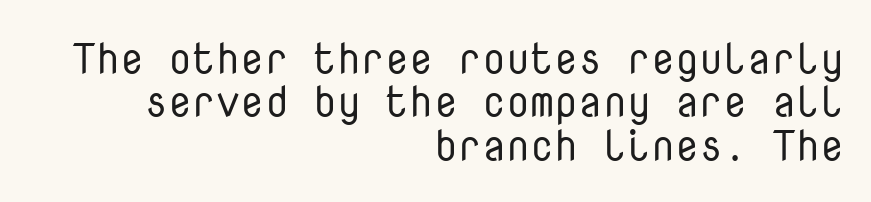
{"serif": "no", "italic": "no", "bold": "no", "weight": "regular", "width": "normal", "stroke_contrast": "low", "x_height": "medium", "monospaced": "yes", "underline": "no", "align": "right", "line_spacing": "tight", "line_spacing_ratio": 1.01, "letter_spacing": "normal", "letter_spacing_em": 0.0, "glyph_px": 43}
